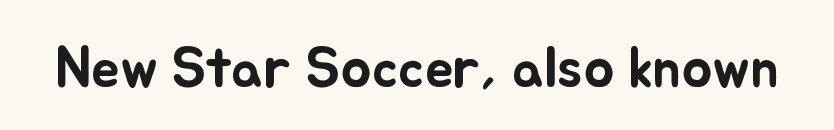
Q: Is the text italic (slanted)? A: No, it is upright.
Q: Is the text underlined? A: No.
Q: Is the spacing between letters normal or unusually wide? A: Normal.
Q: Width (condensed, normal, or wide)? A: Normal.
Q: Stroke contrast? A: Low.
Q: x-height? A: Small.
Q: Monospaced? A: No.
